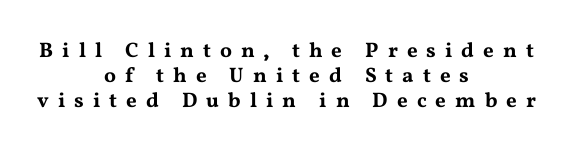
{"italic": "no", "underline": "no", "align": "center", "line_spacing_ratio": 1.18, "letter_spacing": "wide", "letter_spacing_em": 0.43, "glyph_px": 21}
